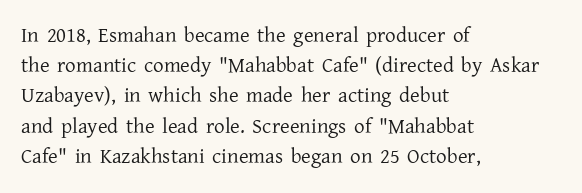
The image shows 21 px text type, upright; set left-aligned, normal line spacing (1.44x), normal letter spacing, not underlined.
